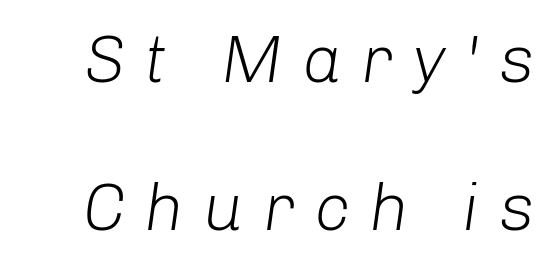
{"italic": "yes", "lean": "right", "slant_degrees": 8, "bold": "no", "weight": "light", "width": "normal", "stroke_contrast": "low", "x_height": "medium", "monospaced": "no", "underline": "no", "line_spacing": "loose", "line_spacing_ratio": 2.24, "letter_spacing": "wide", "letter_spacing_em": 0.29, "glyph_px": 66}
